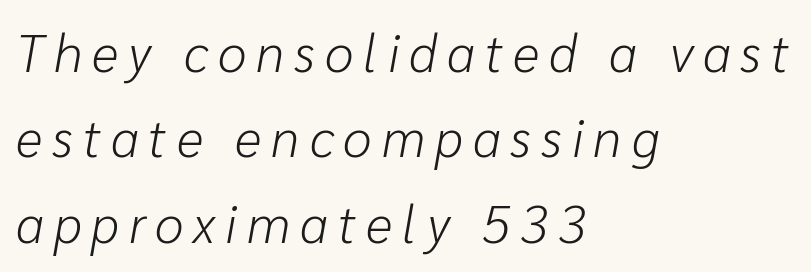
{"italic": "yes", "lean": "right", "slant_degrees": 10, "bold": "no", "weight": "light", "width": "normal", "stroke_contrast": "low", "x_height": "medium", "monospaced": "no", "underline": "no", "align": "left", "line_spacing": "normal", "line_spacing_ratio": 1.64, "glyph_px": 52}
